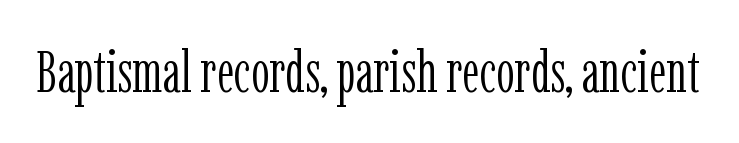
Q: Is the text bold? A: No.
Q: Is the text italic (slanted)? A: No, it is upright.
Q: Is the typeface a serif or a sans-serif typeface? A: Serif.
Q: Is the text underlined? A: No.
Q: Is the spacing between letters normal or unusually wide? A: Normal.
Q: Width (condensed, normal, or wide)? A: Condensed.
Q: Stroke contrast? A: Low.
Q: x-height? A: Medium.
Q: Monospaced? A: No.
